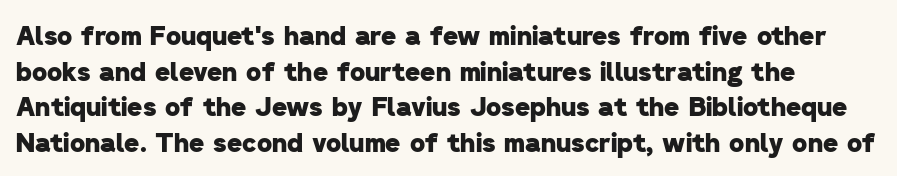
Heavy-handed strokes throughout: this text is bold. Words appear dense and cohesive because spacing is normal. Evenly set lines give the paragraph a standard silhouette. Words float on clear page, feet unadorned.
